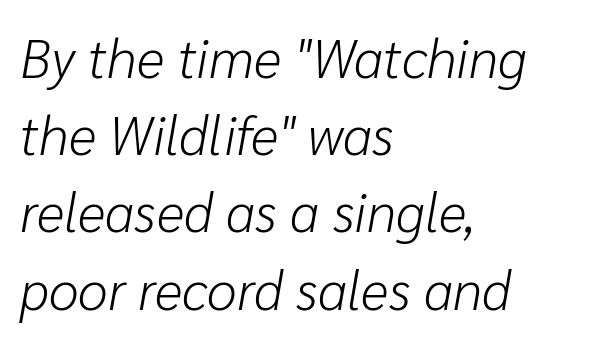
Quick note: interline space is typical. The rendering uses natural spacing where letterforms have individual widths. The face used here has a pronounced slope to its letters. Type without underlining. Words appear dense and cohesive because spacing is normal.
